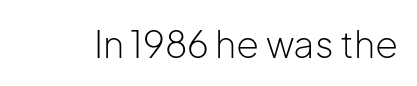
{"serif": "no", "italic": "no", "bold": "no", "weight": "light", "width": "normal", "stroke_contrast": "low", "x_height": "medium", "monospaced": "no", "underline": "no", "letter_spacing": "normal", "letter_spacing_em": 0.0, "glyph_px": 37}
